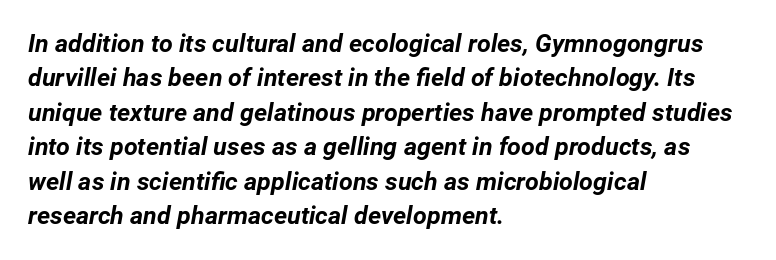
If you drew a line through each stem, it would be angled. Glance below the letters and you will spot only blank space. Set as a true bold cut, around the 700 mark. Compared with a centered layout, this one pins lines to the left instead. The letters sit at their default tracking, neither squeezed nor spread.
